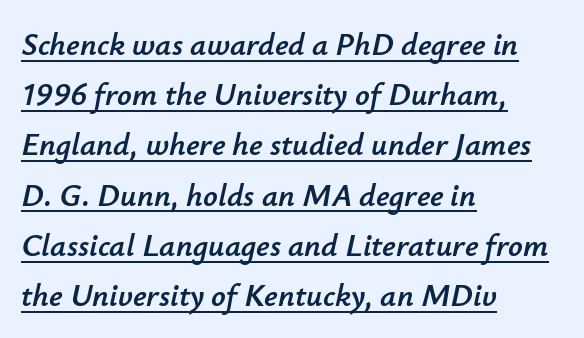
The image shows 32 px text type, italic (leaning right); set left-aligned, normal line spacing (1.57x), normal letter spacing, underlined; low stroke contrast and a small x-height.
